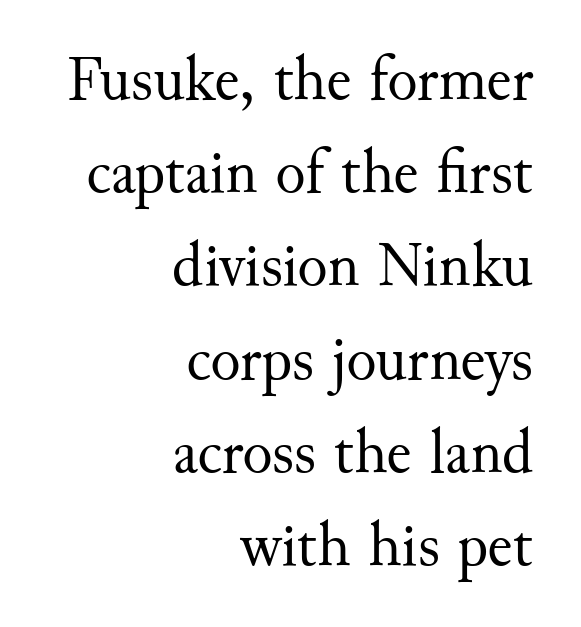
{"serif": "yes", "italic": "no", "bold": "no", "weight": "regular", "width": "normal", "stroke_contrast": "medium", "x_height": "small", "monospaced": "no", "underline": "no", "align": "right", "line_spacing": "normal", "line_spacing_ratio": 1.48, "letter_spacing": "normal", "letter_spacing_em": 0.0, "glyph_px": 63}
